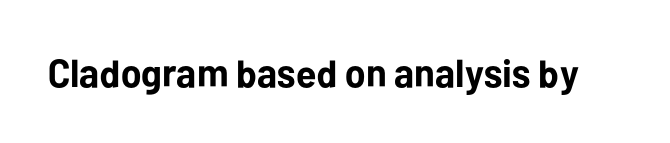
{"serif": "no", "italic": "no", "bold": "yes", "weight": "bold", "width": "normal", "stroke_contrast": "low", "x_height": "medium", "monospaced": "no", "underline": "no", "letter_spacing": "normal", "letter_spacing_em": 0.0, "glyph_px": 39}
